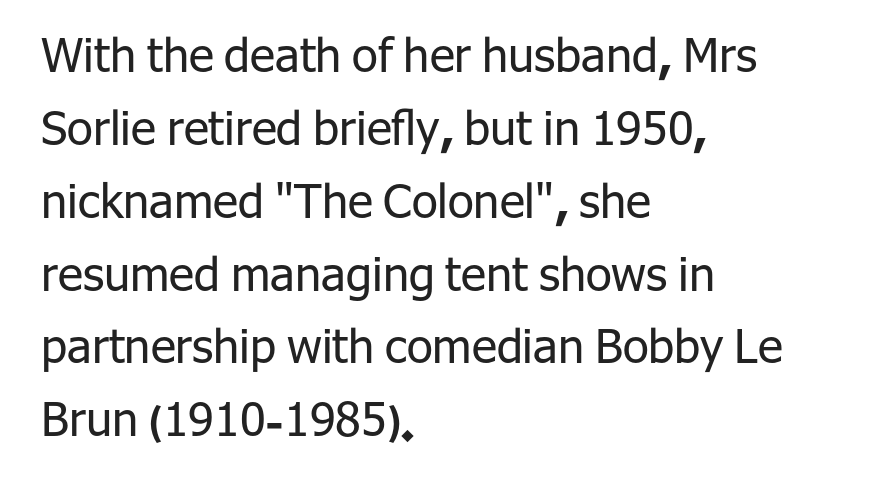
Q: Is the text bold? A: No.
Q: Is the text italic (slanted)? A: No, it is upright.
Q: Is the typeface a serif or a sans-serif typeface? A: Sans-serif.
Q: Is the text underlined? A: No.
Q: How is the paragraph aligned? A: Left-aligned.
Q: Is the spacing between letters normal or unusually wide? A: Normal.
Q: Is the spacing between lines tight, normal or loose? A: Normal.
Q: Width (condensed, normal, or wide)? A: Normal.
Q: Stroke contrast? A: Low.
Q: x-height? A: Medium.
Q: Monospaced? A: No.
